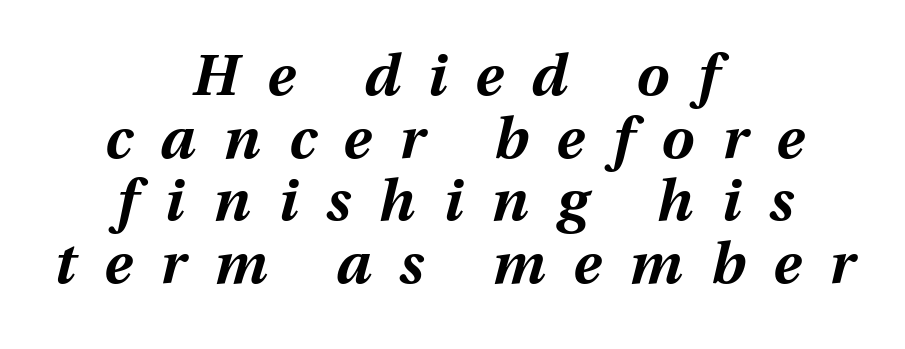
The image shows 58 px bold type, italic (leaning right); set centered, tight line spacing (1.08x), unusually wide letter spacing (+0.49 em), not underlined; medium stroke contrast and a medium x-height.
